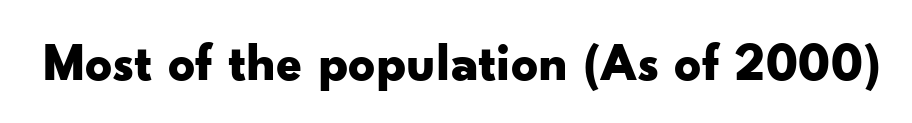
{"serif": "no", "italic": "no", "bold": "yes", "weight": "bold", "width": "wide", "stroke_contrast": "low", "x_height": "small", "monospaced": "no", "underline": "no", "letter_spacing": "normal", "letter_spacing_em": 0.0, "glyph_px": 53}
